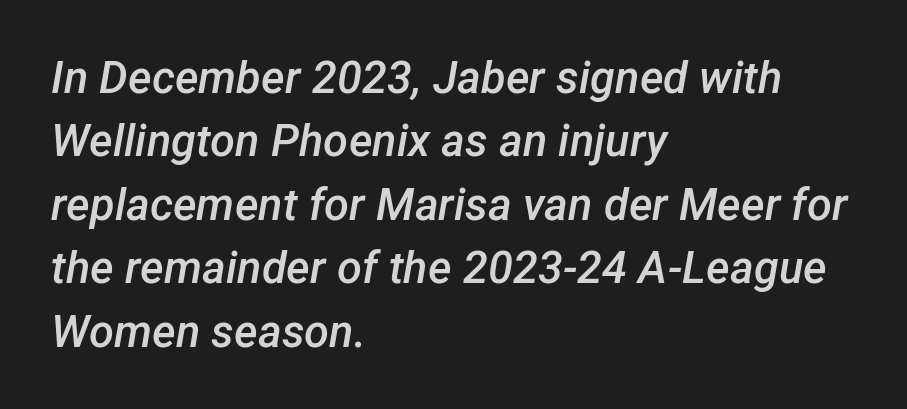
Italic? Definitely — the glyphs are oblique. Normally led — the rows are evenly, conventionally spaced. The rendering uses natural spacing where letterforms have individual widths. Honestly, the letter spacing is just normal — you wouldn't notice it. The foot of each line stays bare and open.
